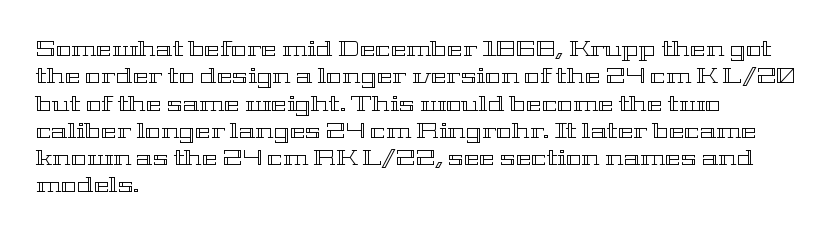
The image shows 21 px text type, upright; set left-aligned, normal line spacing (1.3x), normal letter spacing, not underlined.
